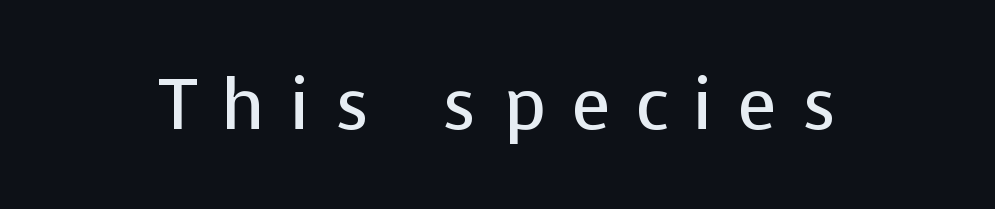
The lettering holds an erect, upright posture throughout. Does extra space separate the letters? Yes, quite a lot of it. The foot of each line stays bare and open. Vertical stems look standard width or narrower in stroke.
